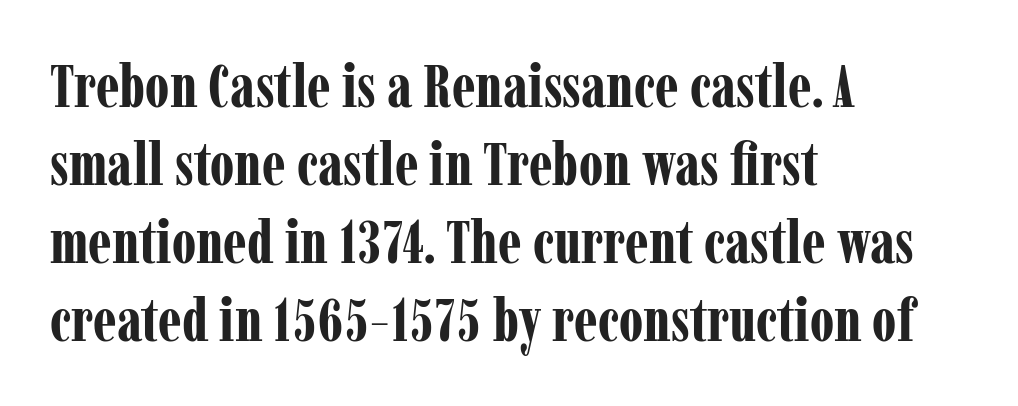
Ascenders rise straight up at ninety degrees. The letters advance in unequal steps, a hallmark of proportional type. This sample is left-justified, so line endings fall wherever the words run out. Chunky letters — that's bold for sure.
